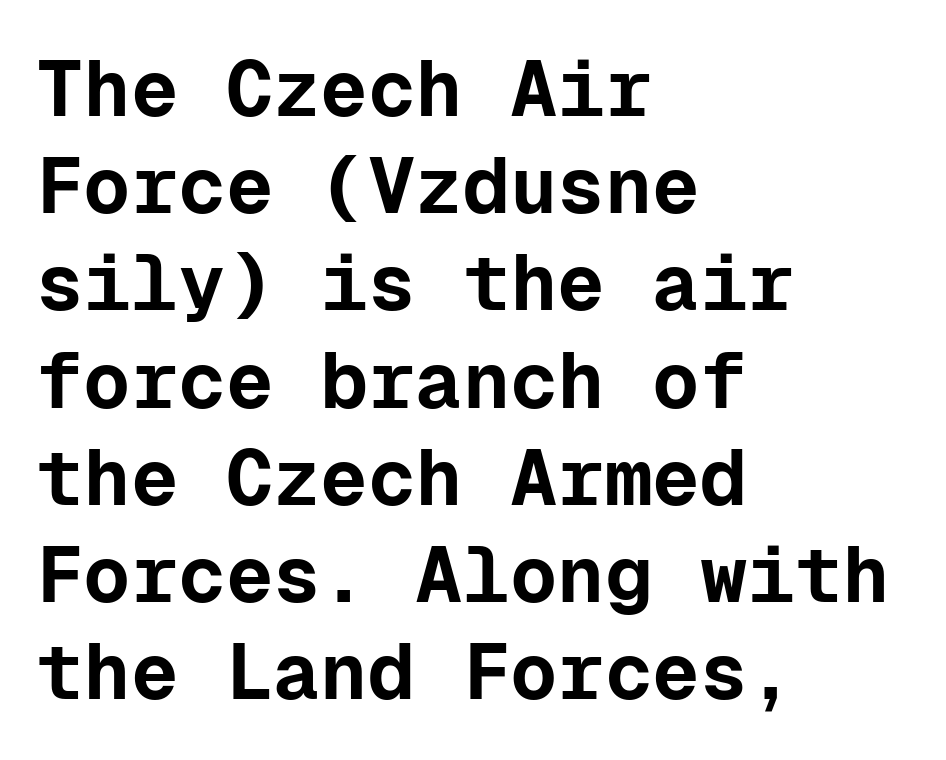
{"serif": "no", "italic": "no", "bold": "yes", "weight": "bold", "width": "normal", "stroke_contrast": "low", "x_height": "medium", "monospaced": "yes", "underline": "no", "align": "left", "line_spacing_ratio": 1.23, "letter_spacing": "normal", "letter_spacing_em": 0.0, "glyph_px": 79}
